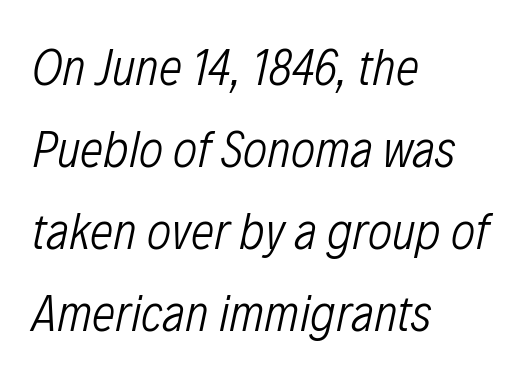
Q: Is the text bold? A: No.
Q: Is the text italic (slanted)? A: Yes, it leans right by about 12 degrees.
Q: Is the text underlined? A: No.
Q: How is the paragraph aligned? A: Left-aligned.
Q: Is the spacing between letters normal or unusually wide? A: Normal.
Q: Is the spacing between lines tight, normal or loose? A: Normal.
Q: Width (condensed, normal, or wide)? A: Condensed.
Q: Stroke contrast? A: Low.
Q: x-height? A: Medium.
Q: Monospaced? A: No.
